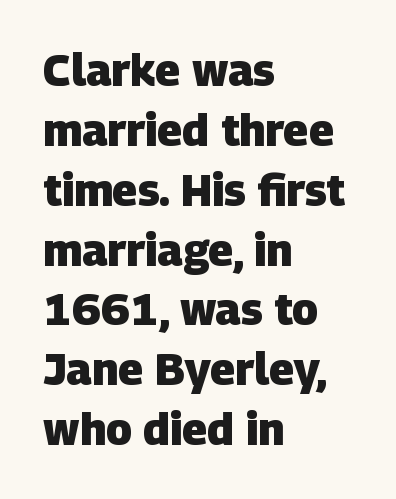
A typesetter would call this leading conventional body-copy spacing. The font is running at its bold setting. You could call the tracking neutral — neither tight nor loose. The rendering anchors every line to the left-hand side. The letters carry no serifs — their stems end cleanly without finishing strokes. Is this a fixed-width face? No — the glyphs have proportional, varying widths.
